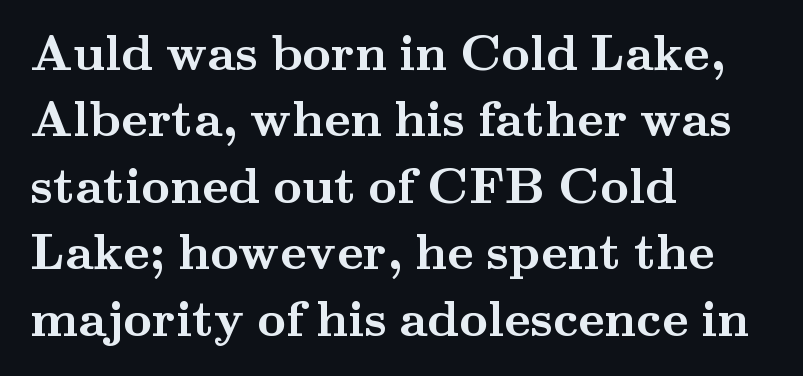
The image shows 50 px semibold, wide serif type, upright; set left-aligned, normal line spacing (1.33x), normal letter spacing, not underlined; medium stroke contrast and a small x-height.
